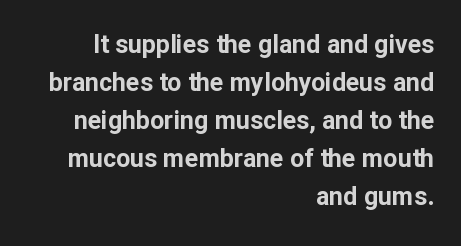
{"italic": "no", "bold": "yes", "underline": "no", "align": "right", "line_spacing": "normal", "line_spacing_ratio": 1.52, "letter_spacing": "normal", "letter_spacing_em": 0.0, "glyph_px": 25}
